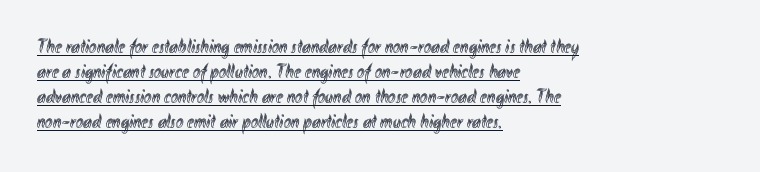
Tracking here is standard; glyphs follow each other at the usual distance. This rendering uses left alignment, leaving the right contour irregular. The lines sit at an ordinary, default distance from one another. Emphasis is given by a line drawn under the lettering.
